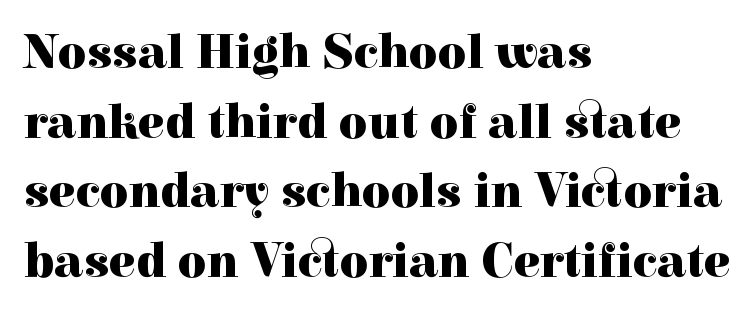
Q: Is the text bold? A: Yes.
Q: Is the text italic (slanted)? A: No, it is upright.
Q: Is the typeface a serif or a sans-serif typeface? A: Serif.
Q: Is the text underlined? A: No.
Q: How is the paragraph aligned? A: Left-aligned.
Q: Is the spacing between letters normal or unusually wide? A: Normal.
Q: Is the spacing between lines tight, normal or loose? A: Normal.
Q: Width (condensed, normal, or wide)? A: Normal.
Q: x-height? A: Medium.
Q: Monospaced? A: No.
